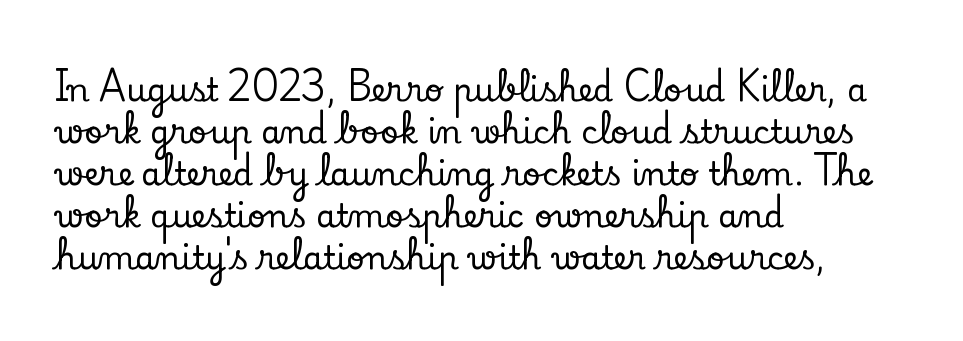
Compared with typical body copy, the letter spacing here is the same. The paragraph has a hard left edge and a soft right edge. The face used here is proportionally spaced, like ordinary book or web type. The lettering stays uniformly vertical, giving the passage a roman look. Leading: standard.
